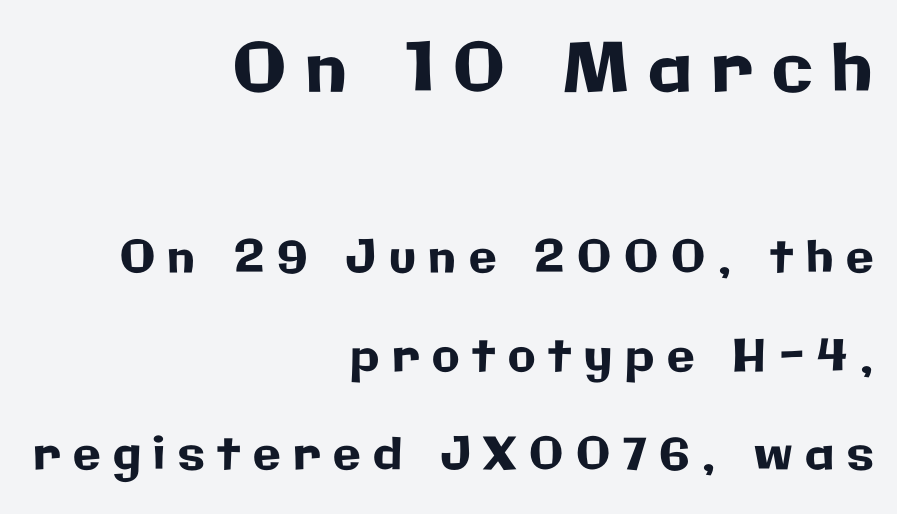
The compositor pushed each line to the right boundary. Ordinary non-slanted type is in use. The space between consecutive lines is lavish. Letter spacing: wide.
